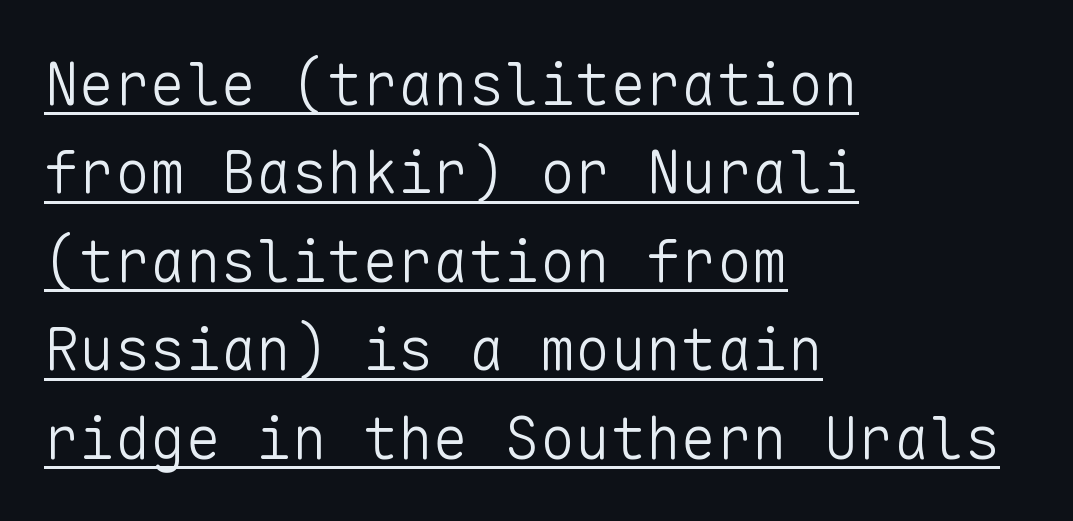
The image shows 59 px light sans-serif type, upright, monospaced; set left-aligned, normal line spacing (1.5x), normal letter spacing, underlined; low stroke contrast and a medium x-height.
